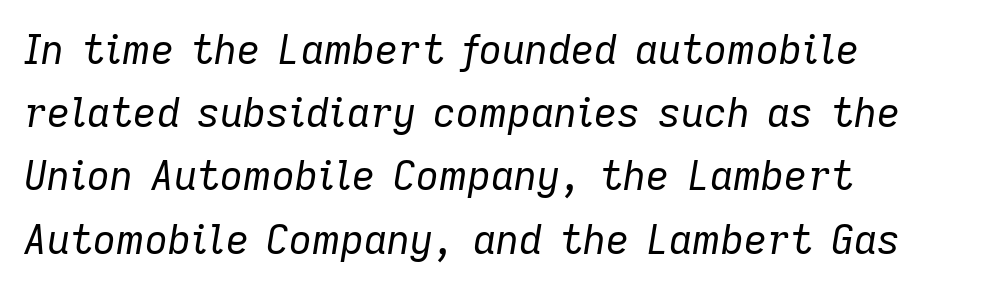
{"italic": "yes", "lean": "right", "slant_degrees": 9, "bold": "no", "weight": "regular", "width": "normal", "stroke_contrast": "low", "x_height": "medium", "monospaced": "no", "underline": "no", "align": "left", "line_spacing": "normal", "line_spacing_ratio": 1.58, "letter_spacing": "normal", "letter_spacing_em": 0.0, "glyph_px": 40}
